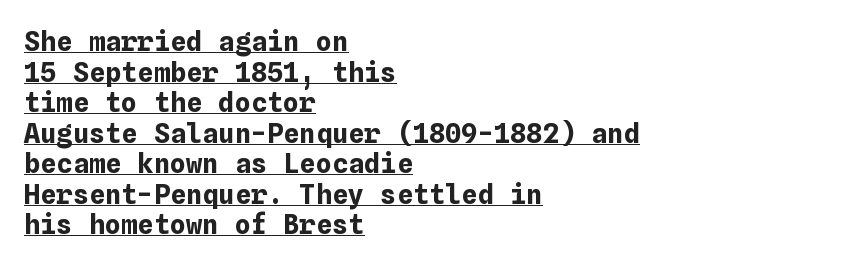
The image shows 27 px bold type, upright; set left-aligned, tight line spacing (1.13x), normal letter spacing, underlined.
